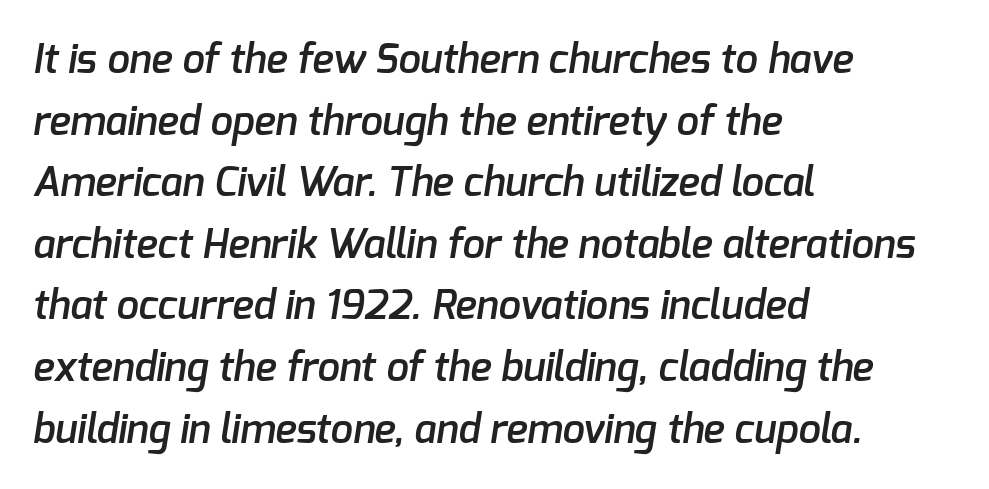
{"serif": "no", "bold": "semi", "weight": "semibold", "width": "normal", "stroke_contrast": "low", "x_height": "medium", "monospaced": "no", "underline": "no", "align": "left", "line_spacing": "normal", "line_spacing_ratio": 1.54, "letter_spacing": "normal", "letter_spacing_em": 0.0, "glyph_px": 40}
